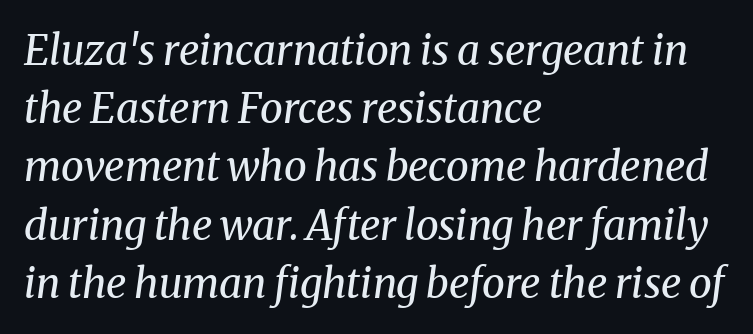
Q: Is the text bold? A: No.
Q: Is the text italic (slanted)? A: Yes, it leans right by about 8 degrees.
Q: Is the typeface a serif or a sans-serif typeface? A: Serif.
Q: Is the text underlined? A: No.
Q: How is the paragraph aligned? A: Left-aligned.
Q: Is the spacing between letters normal or unusually wide? A: Normal.
Q: Is the spacing between lines tight, normal or loose? A: Normal.
Q: Width (condensed, normal, or wide)? A: Normal.
Q: Stroke contrast? A: Medium.
Q: x-height? A: Medium.
Q: Monospaced? A: No.
